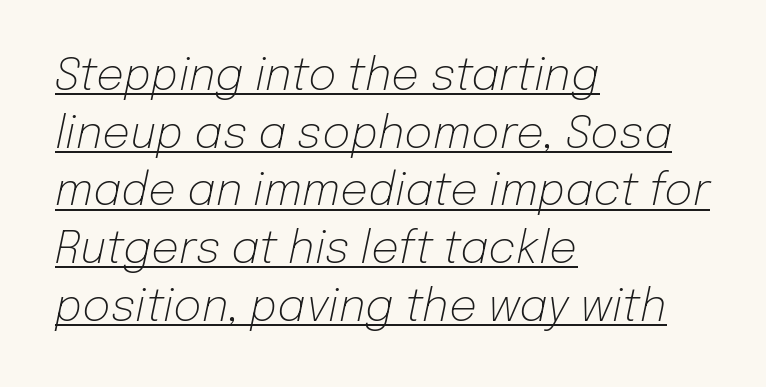
Reading down the column, the eye jumps a familiar distance to each next line. Spacing between characters is what you'd get straight out of the box. You could not count columns in this text — the font is proportionally spaced. These characters rest on top of a visible drawn line. This reads as an unemphasized weight, regular at the heaviest.
